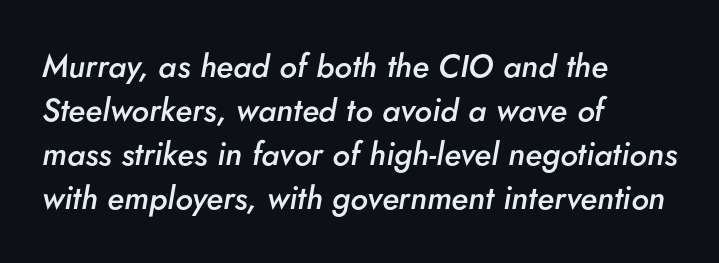
The image shows 32 px semibold type, italic (leaning right); set left-aligned, normal line spacing (1.37x), normal letter spacing, not underlined; low stroke contrast and a small x-height.
